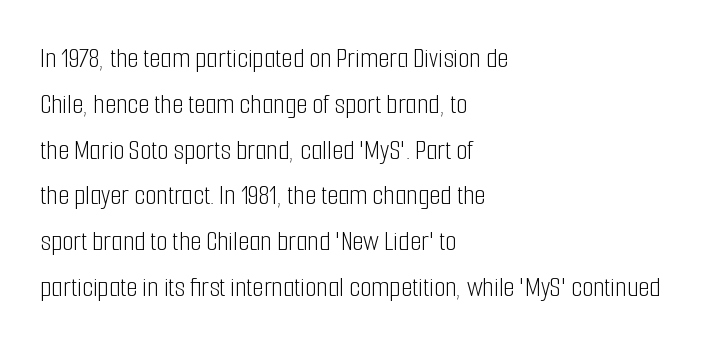
The image shows 29 px light, condensed sans-serif type, upright; set left-aligned, normal line spacing (1.58x), normal letter spacing, not underlined; low stroke contrast and a medium x-height.
